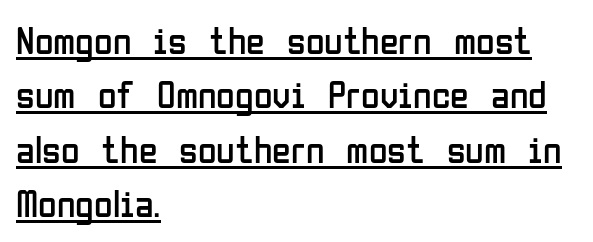
The image shows 38 px regular-weight, condensed sans-serif type, upright; set left-aligned, normal line spacing (1.43x), normal letter spacing, underlined; low stroke contrast and a medium x-height.
